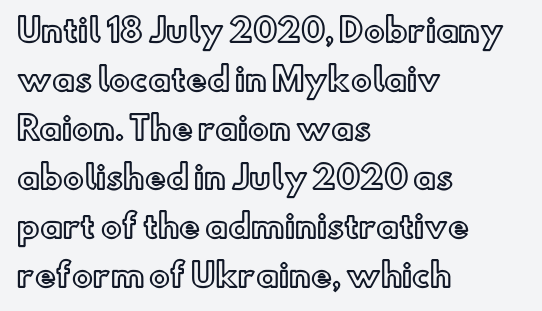
The image shows 31 px text type, upright; set left-aligned, normal line spacing (1.58x), normal letter spacing, not underlined; a small x-height.
